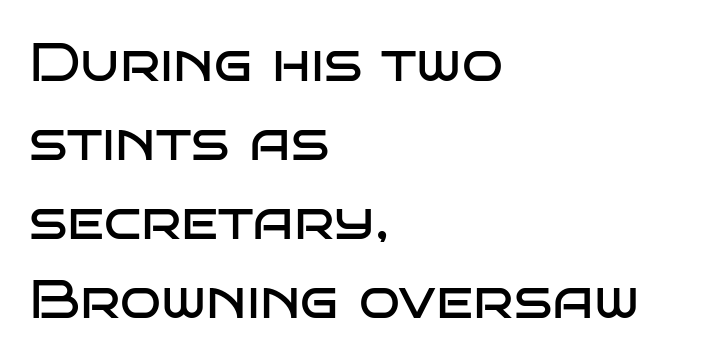
{"serif": "no", "italic": "no", "bold": "no", "weight": "regular", "width": "wide", "stroke_contrast": "low", "x_height": "large", "monospaced": "no", "underline": "no", "align": "left", "line_spacing": "normal", "line_spacing_ratio": 1.46, "letter_spacing": "normal", "letter_spacing_em": 0.0, "glyph_px": 54}
